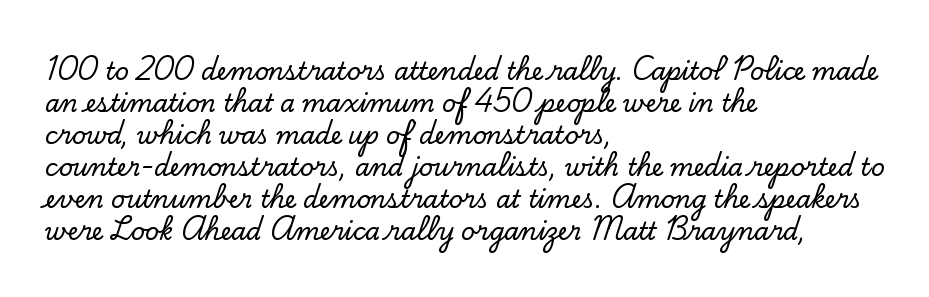
{"underline": "no", "align": "left", "line_spacing": "normal", "line_spacing_ratio": 1.33, "letter_spacing": "normal", "letter_spacing_em": 0.0, "glyph_px": 24}
